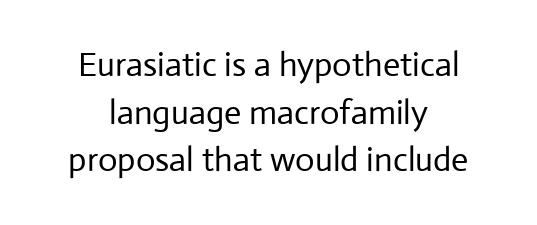
Q: Is the text bold? A: No.
Q: Is the text italic (slanted)? A: No, it is upright.
Q: Is the typeface a serif or a sans-serif typeface? A: Sans-serif.
Q: Is the text underlined? A: No.
Q: How is the paragraph aligned? A: Centered.
Q: Is the spacing between letters normal or unusually wide? A: Normal.
Q: Is the spacing between lines tight, normal or loose? A: Normal.
Q: Width (condensed, normal, or wide)? A: Normal.
Q: Stroke contrast? A: Low.
Q: x-height? A: Medium.
Q: Monospaced? A: No.
